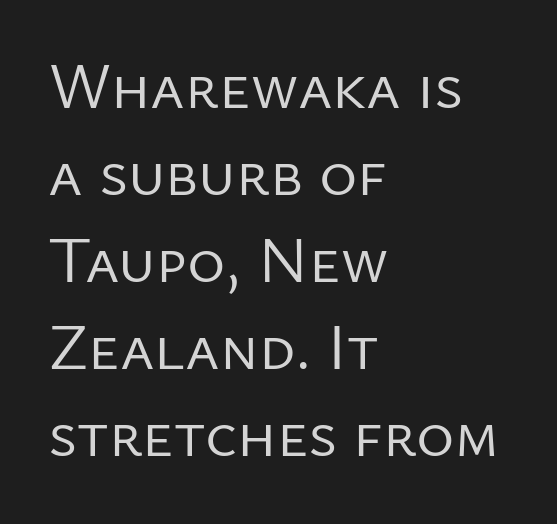
Q: Is the text bold? A: No.
Q: Is the text italic (slanted)? A: No, it is upright.
Q: Is the typeface a serif or a sans-serif typeface? A: Sans-serif.
Q: Is the text underlined? A: No.
Q: How is the paragraph aligned? A: Left-aligned.
Q: Is the spacing between letters normal or unusually wide? A: Normal.
Q: Is the spacing between lines tight, normal or loose? A: Normal.
Q: Width (condensed, normal, or wide)? A: Normal.
Q: Stroke contrast? A: Low.
Q: x-height? A: Medium.
Q: Monospaced? A: No.
